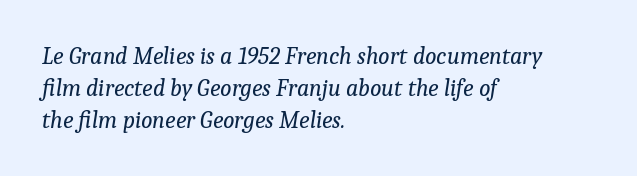
The image shows 24 px text type, italic (leaning right); set left-aligned, normal line spacing (1.33x), normal letter spacing, not underlined.
